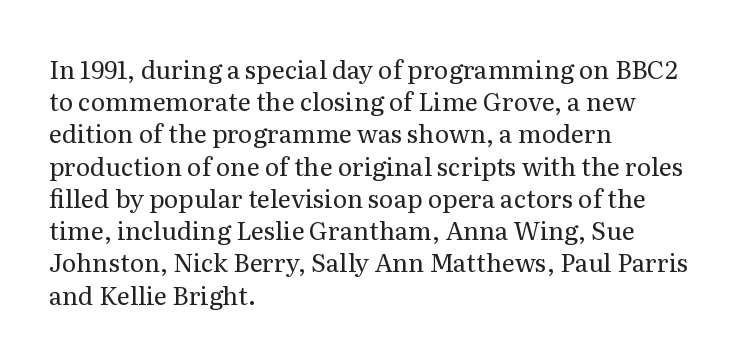
The image shows 25 px text type, upright; set left-aligned, normal line spacing (1.29x), normal letter spacing, not underlined.
